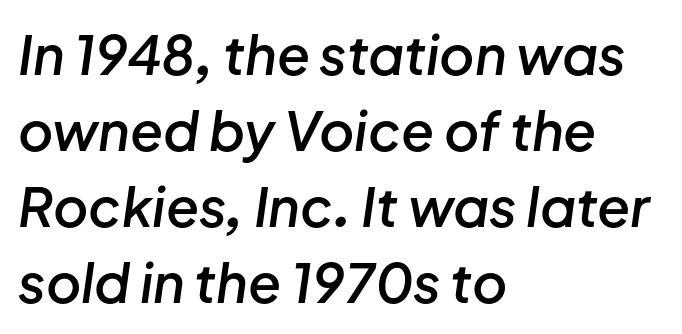
{"italic": "yes", "lean": "right", "slant_degrees": 8, "bold": "semi", "weight": "semibold", "width": "normal", "stroke_contrast": "low", "x_height": "medium", "monospaced": "no", "underline": "no", "align": "left", "line_spacing": "normal", "line_spacing_ratio": 1.41, "letter_spacing": "normal", "letter_spacing_em": 0.0, "glyph_px": 54}
